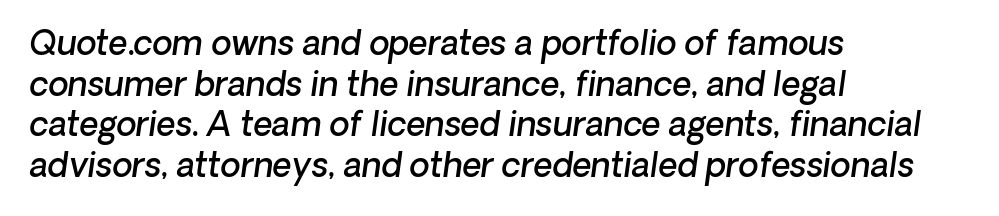
{"italic": "yes", "lean": "right", "slant_degrees": 8, "bold": "semi", "weight": "semibold", "width": "normal", "stroke_contrast": "low", "x_height": "medium", "monospaced": "no", "underline": "no", "align": "left", "line_spacing_ratio": 1.23, "letter_spacing": "normal", "letter_spacing_em": 0.0, "glyph_px": 33}
